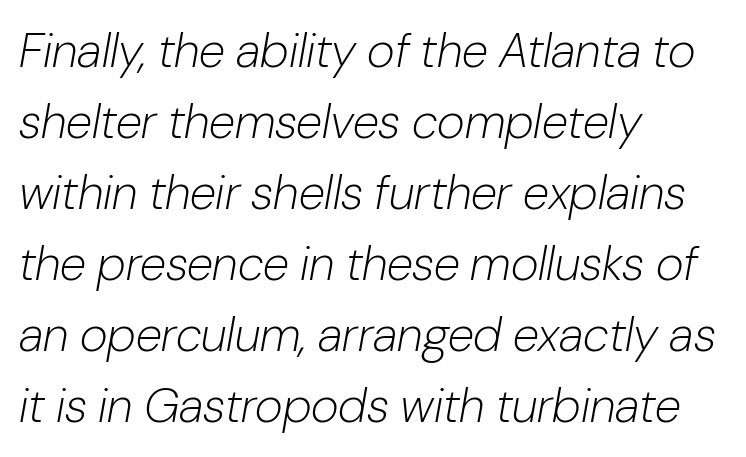
{"italic": "yes", "lean": "right", "slant_degrees": 10, "bold": "no", "weight": "light", "width": "normal", "stroke_contrast": "low", "x_height": "medium", "monospaced": "no", "underline": "no", "align": "left", "line_spacing": "normal", "line_spacing_ratio": 1.48, "letter_spacing": "normal", "letter_spacing_em": 0.0, "glyph_px": 48}
